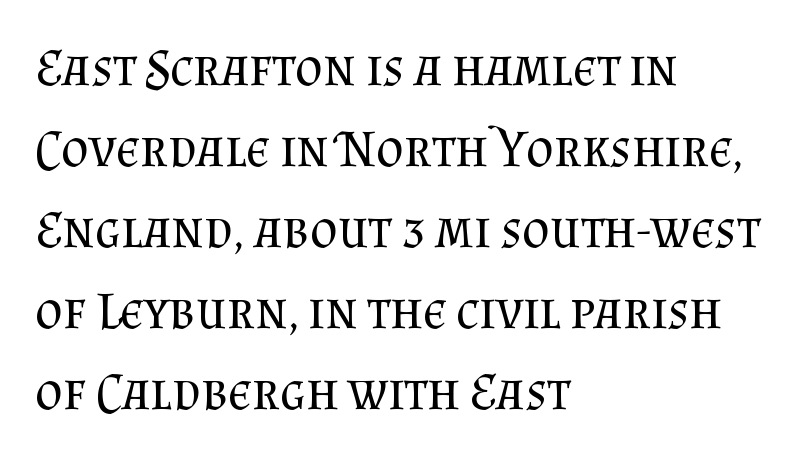
Q: Is the text bold? A: No.
Q: Is the text italic (slanted)? A: No, it is upright.
Q: Is the typeface a serif or a sans-serif typeface? A: Serif.
Q: Is the text underlined? A: No.
Q: How is the paragraph aligned? A: Left-aligned.
Q: Is the spacing between letters normal or unusually wide? A: Normal.
Q: Is the spacing between lines tight, normal or loose? A: Normal.
Q: Width (condensed, normal, or wide)? A: Normal.
Q: Stroke contrast? A: Medium.
Q: x-height? A: Small.
Q: Monospaced? A: No.
